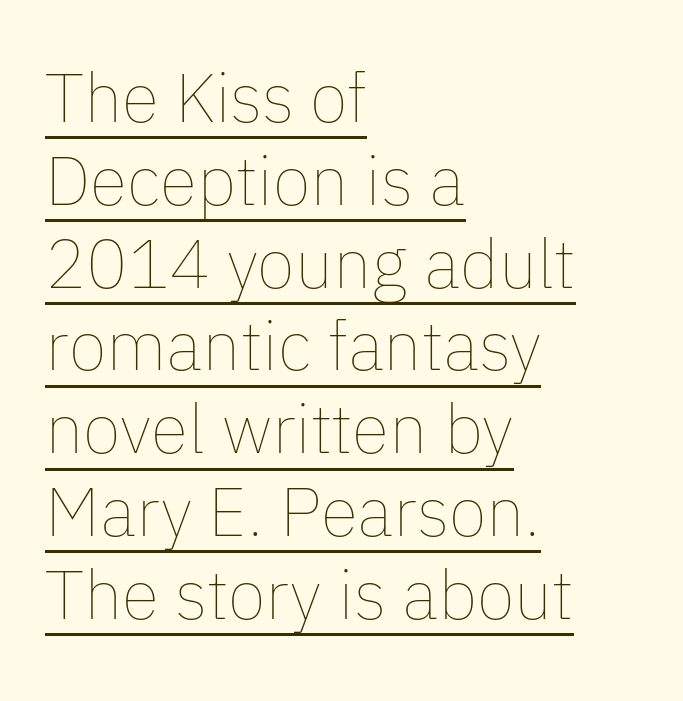
{"italic": "no", "bold": "no", "weight": "thin", "width": "normal", "stroke_contrast": "low", "x_height": "medium", "monospaced": "no", "underline": "yes", "align": "left", "line_spacing_ratio": 1.2, "letter_spacing": "normal", "letter_spacing_em": 0.0, "glyph_px": 69}
